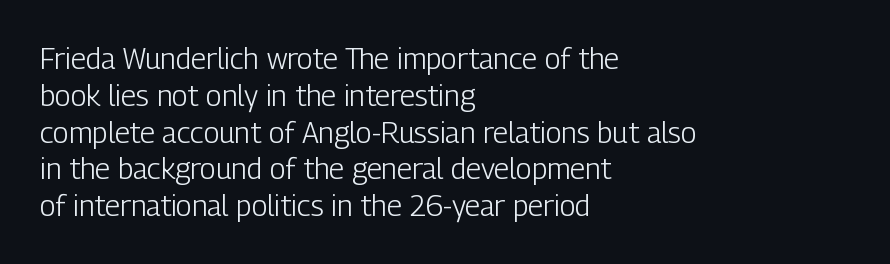
Q: Is the text bold? A: No.
Q: Is the text italic (slanted)? A: No, it is upright.
Q: Is the typeface a serif or a sans-serif typeface? A: Sans-serif.
Q: Is the text underlined? A: No.
Q: How is the paragraph aligned? A: Left-aligned.
Q: Is the spacing between letters normal or unusually wide? A: Normal.
Q: Is the spacing between lines tight, normal or loose? A: Normal.
Q: Width (condensed, normal, or wide)? A: Condensed.
Q: Stroke contrast? A: Low.
Q: x-height? A: Medium.
Q: Monospaced? A: No.
